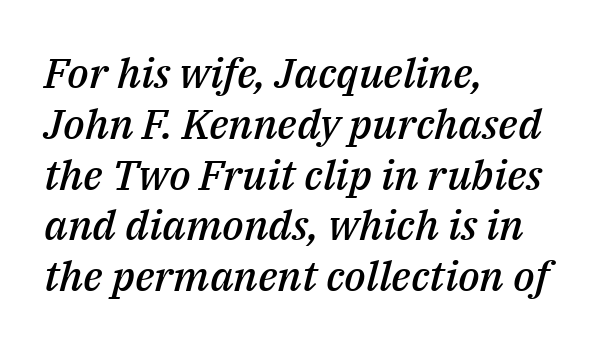
The image shows 42 px semibold type, italic (leaning right); set left-aligned, line spacing 1.21x, normal letter spacing, not underlined; medium stroke contrast and a medium x-height.
